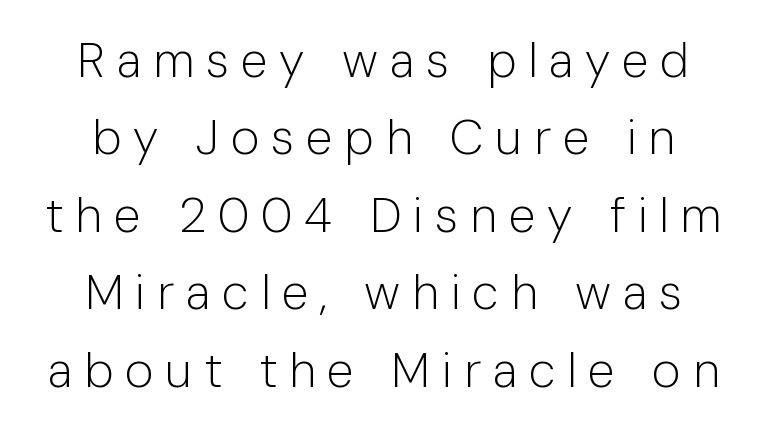
Letters rest on an invisible, unmarked baseline. The leading is moderate, giving the passage an even texture. Character widths vary here, with narrow letters taking less room than wide ones. What kind of face is this? One without serifs — a sans.
